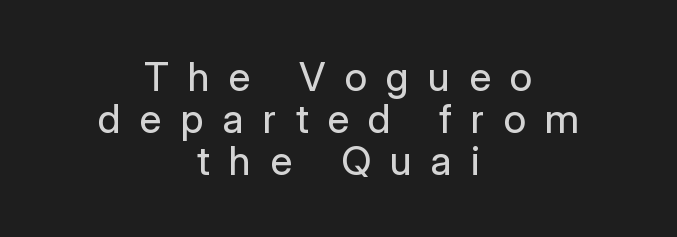
The passage shown has open, widely tracked lettering throughout. These lines stack symmetrically, like a column narrowing and widening about its center. You can tell it's not italic because the verticals are truly vertical. Nothing sits at the stroke ends, so this counts as sans-serif. A typesetter would call this proportional, since set widths differ per character. Any mark beneath the type? The region is blank.
